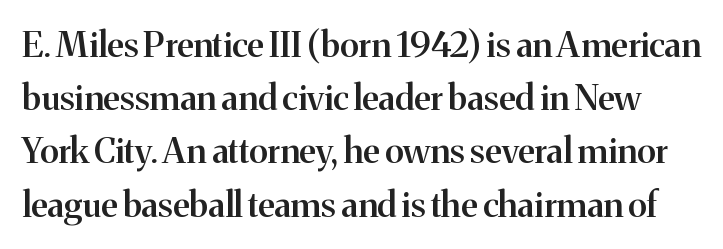
Q: Is the text bold? A: Semi-bold.
Q: Is the text italic (slanted)? A: No, it is upright.
Q: Is the typeface a serif or a sans-serif typeface? A: Serif.
Q: Is the text underlined? A: No.
Q: Is the spacing between letters normal or unusually wide? A: Normal.
Q: Is the spacing between lines tight, normal or loose? A: Normal.
Q: Width (condensed, normal, or wide)? A: Normal.
Q: Stroke contrast? A: Medium.
Q: x-height? A: Medium.
Q: Monospaced? A: No.
